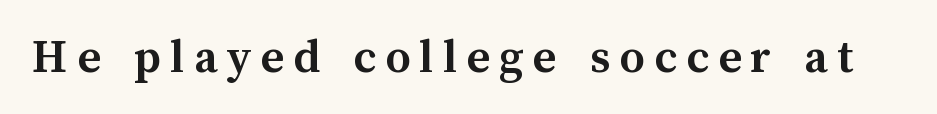
Vertical strokes here are truly vertical. Has an underline been added? It has not. This sample has the flowing, uneven cadence of proportional lettering. Heft: maximum for text — a bold.
